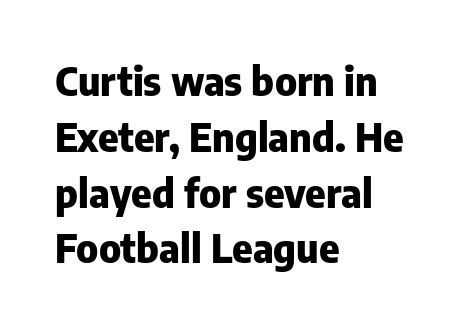
Q: Is the text bold? A: Yes.
Q: Is the text italic (slanted)? A: No, it is upright.
Q: Is the typeface a serif or a sans-serif typeface? A: Sans-serif.
Q: Is the text underlined? A: No.
Q: How is the paragraph aligned? A: Left-aligned.
Q: Is the spacing between letters normal or unusually wide? A: Normal.
Q: Is the spacing between lines tight, normal or loose? A: Normal.
Q: Width (condensed, normal, or wide)? A: Normal.
Q: Stroke contrast? A: Low.
Q: x-height? A: Medium.
Q: Monospaced? A: No.
